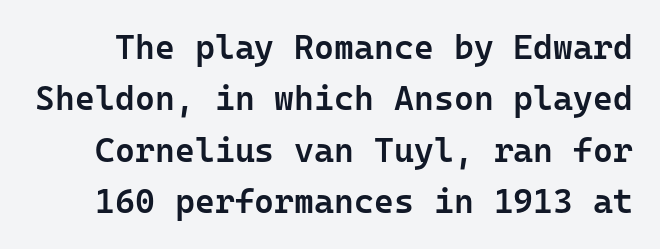
Ascenders rise straight up at ninety degrees. Quick note: underline off. The passage shown stacks its lines at a standard gap. You can tell from the bare stems that sans-serif type was used.
